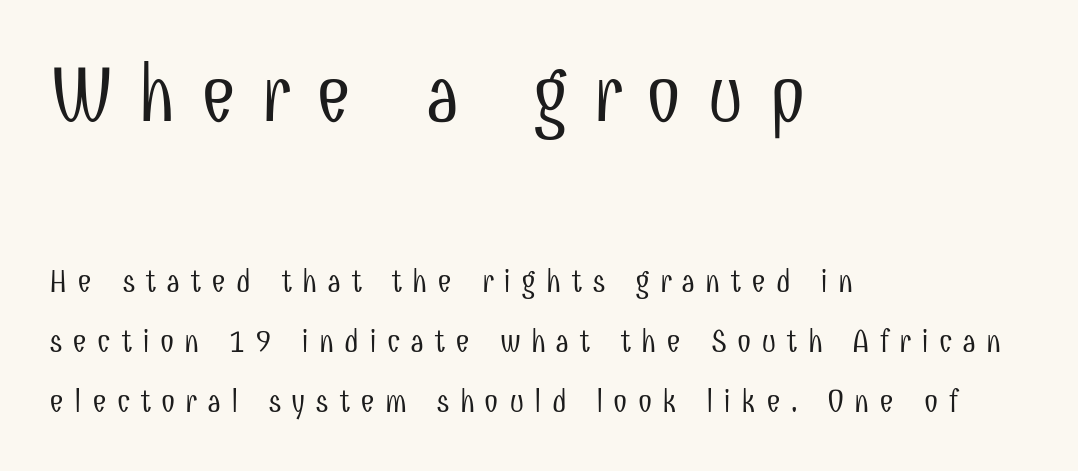
The image shows 79 px light, condensed sans-serif type, upright; set left-aligned, line spacing 1.89x, unusually wide letter spacing (+0.31 em), not underlined; the first (top) block is 2.47x larger; low stroke contrast and a medium x-height.
